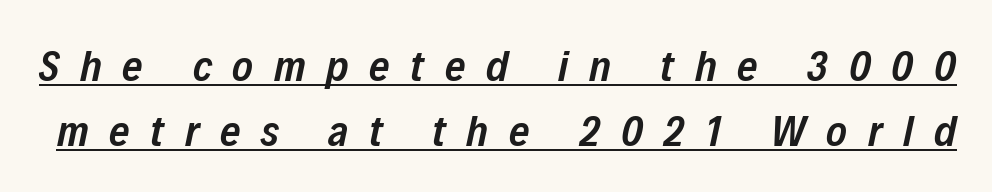
The image shows 44 px semibold, condensed type, italic (leaning right); set normal line spacing (1.48x), unusually wide letter spacing (+0.47 em), underlined; low stroke contrast and a medium x-height.
